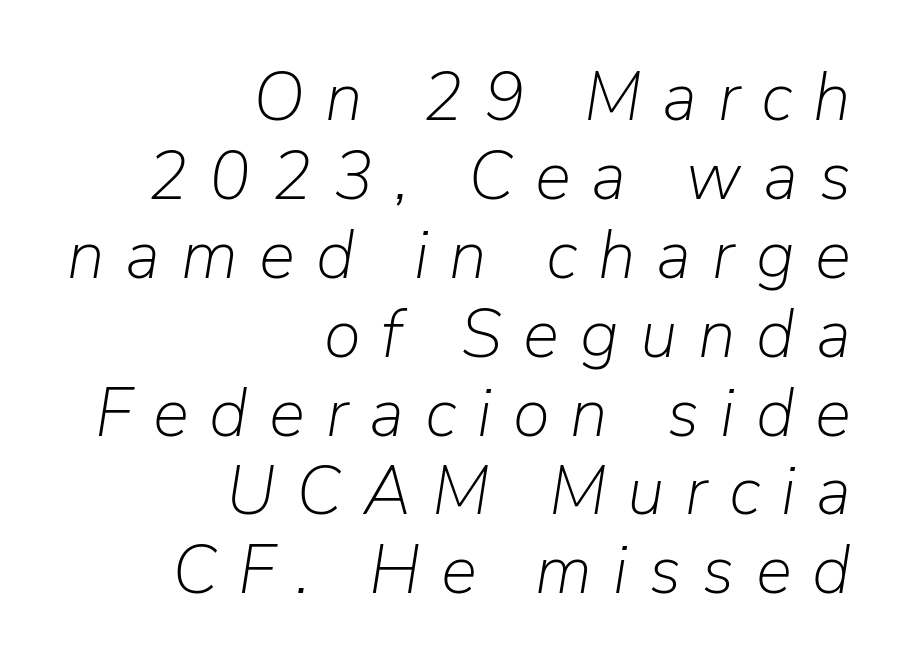
The image shows 68 px light type, italic (leaning right); set right-aligned, line spacing 1.16x, unusually wide letter spacing (+0.31 em), not underlined; low stroke contrast and a medium x-height.
